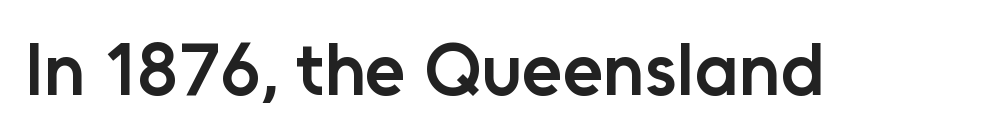
Q: Is the text bold? A: Semi-bold.
Q: Is the text italic (slanted)? A: No, it is upright.
Q: Is the typeface a serif or a sans-serif typeface? A: Sans-serif.
Q: Is the text underlined? A: No.
Q: Is the spacing between letters normal or unusually wide? A: Normal.
Q: Width (condensed, normal, or wide)? A: Normal.
Q: Stroke contrast? A: Low.
Q: x-height? A: Medium.
Q: Monospaced? A: No.
